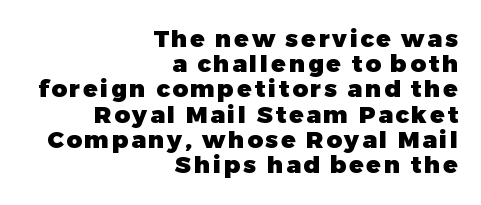
{"italic": "no", "bold": "yes", "underline": "no", "align": "right", "line_spacing": "tight", "line_spacing_ratio": 1.05, "glyph_px": 24}
